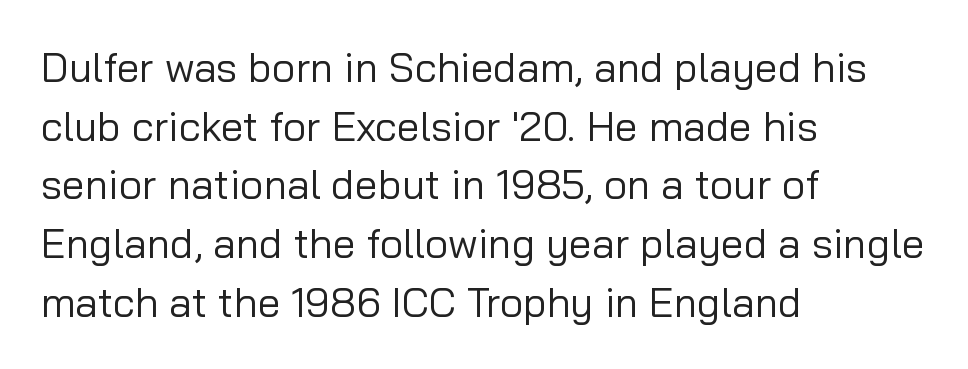
The image shows 41 px regular-weight sans-serif type, upright; set left-aligned, normal line spacing (1.43x), normal letter spacing, not underlined; low stroke contrast and a medium x-height.
